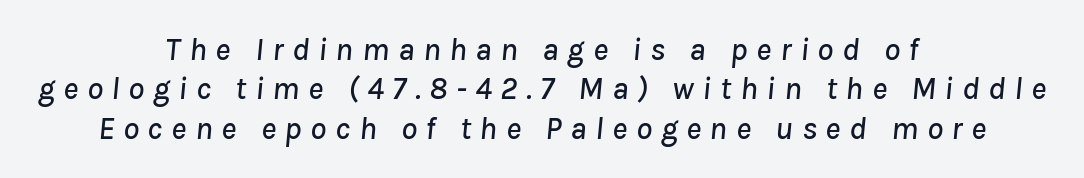
The image shows 32 px text type, italic (leaning right); set centered, line spacing 1.23x, unusually wide letter spacing (+0.27 em), not underlined; low stroke contrast and a medium x-height.
